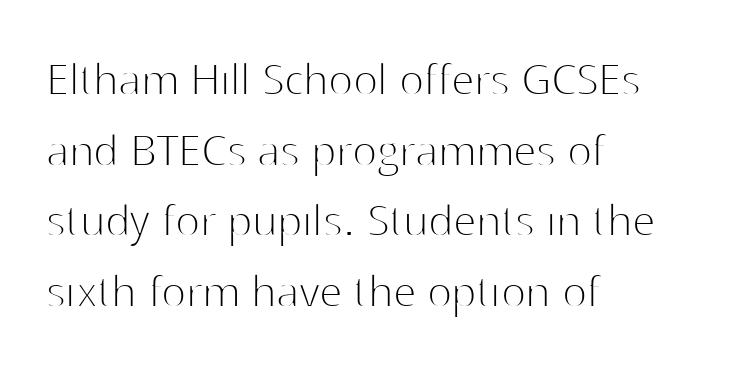
The image shows 52 px thin sans-serif type, upright; set left-aligned, normal line spacing (1.36x), normal letter spacing, not underlined; high stroke contrast and a medium x-height.
